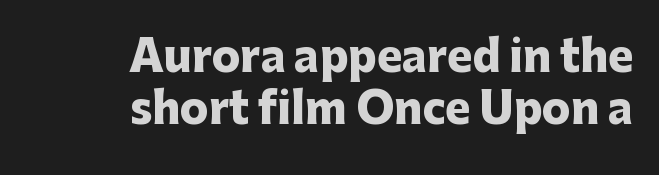
The image shows 42 px heavy sans-serif type, upright; set right-aligned, line spacing 1.24x, normal letter spacing, not underlined; low stroke contrast and a medium x-height.
